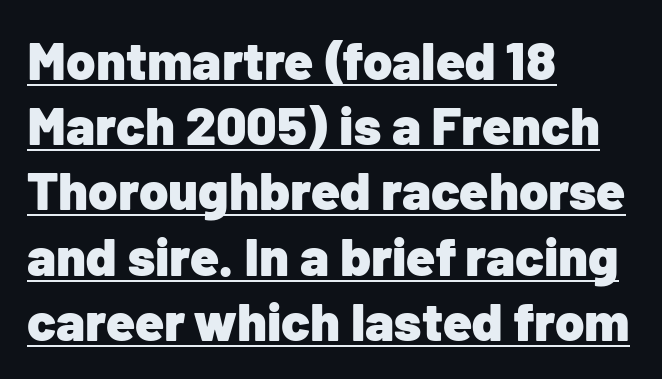
{"serif": "no", "italic": "no", "bold": "yes", "weight": "heavy", "width": "normal", "stroke_contrast": "low", "x_height": "medium", "monospaced": "no", "underline": "yes", "align": "left", "line_spacing_ratio": 1.23, "letter_spacing": "normal", "letter_spacing_em": 0.0, "glyph_px": 53}
